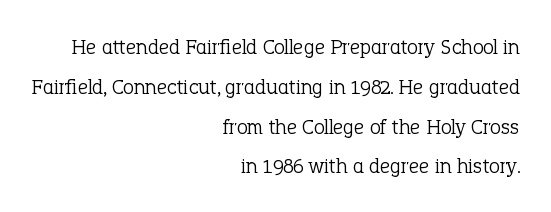
{"italic": "no", "bold": "no", "underline": "no", "align": "right", "line_spacing_ratio": 1.81, "letter_spacing": "normal", "letter_spacing_em": 0.0, "glyph_px": 22}
